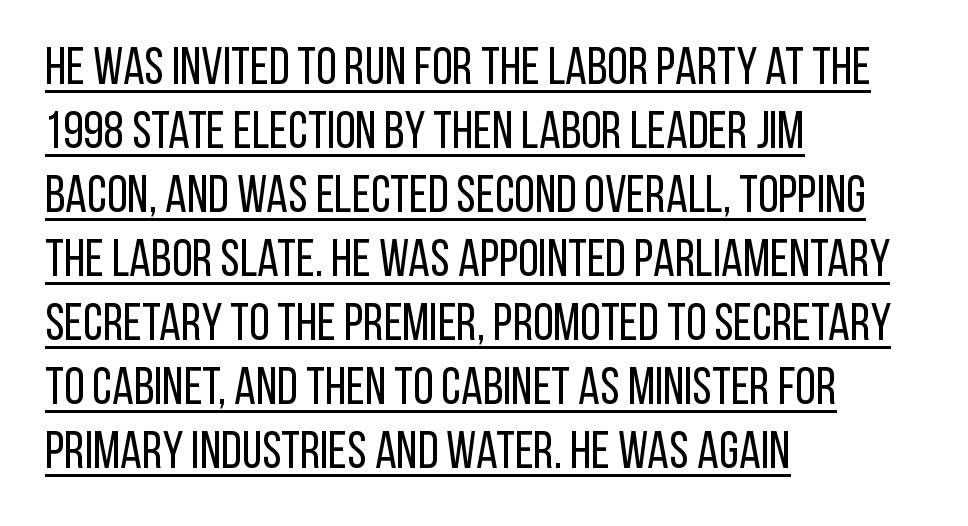
Q: Is the text bold? A: No.
Q: Is the text italic (slanted)? A: No, it is upright.
Q: Is the typeface a serif or a sans-serif typeface? A: Sans-serif.
Q: Is the text underlined? A: Yes.
Q: How is the paragraph aligned? A: Left-aligned.
Q: Is the spacing between letters normal or unusually wide? A: Normal.
Q: Width (condensed, normal, or wide)? A: Condensed.
Q: Stroke contrast? A: Low.
Q: x-height? A: Large.
Q: Monospaced? A: No.
